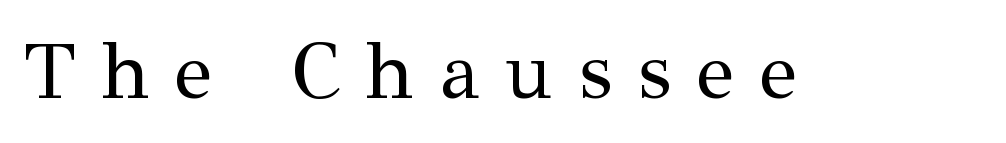
Q: Is the text bold? A: No.
Q: Is the text italic (slanted)? A: No, it is upright.
Q: Is the typeface a serif or a sans-serif typeface? A: Serif.
Q: Is the text underlined? A: No.
Q: Is the spacing between letters normal or unusually wide? A: Unusually wide.
Q: Width (condensed, normal, or wide)? A: Normal.
Q: Stroke contrast? A: Medium.
Q: x-height? A: Medium.
Q: Monospaced? A: No.
